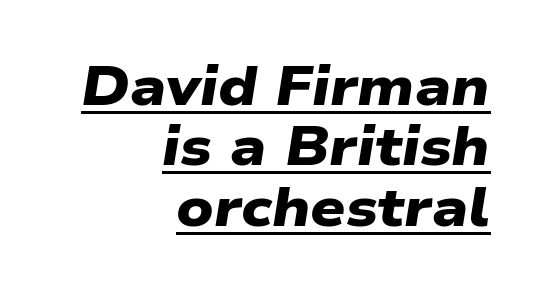
Q: Is the text bold? A: Yes.
Q: Is the typeface a serif or a sans-serif typeface? A: Sans-serif.
Q: Is the text underlined? A: Yes.
Q: How is the paragraph aligned? A: Right-aligned.
Q: Is the spacing between letters normal or unusually wide? A: Normal.
Q: Is the spacing between lines tight, normal or loose? A: Tight.
Q: Width (condensed, normal, or wide)? A: Wide.
Q: Stroke contrast? A: Low.
Q: x-height? A: Medium.
Q: Monospaced? A: No.
